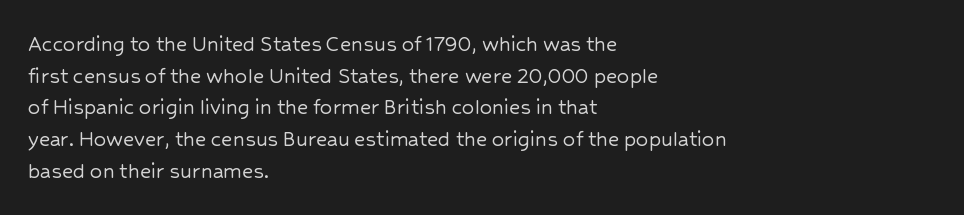
{"italic": "no", "underline": "no", "align": "left", "line_spacing": "normal", "line_spacing_ratio": 1.32, "letter_spacing": "normal", "letter_spacing_em": 0.0, "glyph_px": 24}
